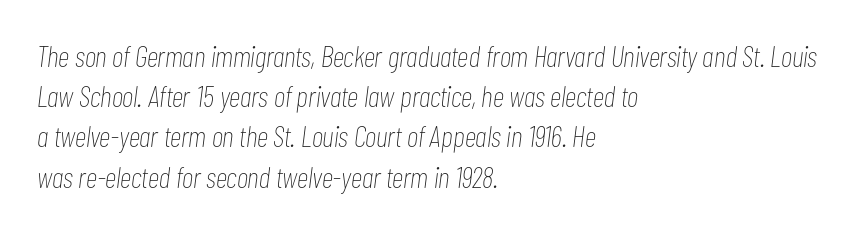
Q: Is the text bold? A: No.
Q: Is the text italic (slanted)? A: Yes, it leans right by about 7 degrees.
Q: Is the text underlined? A: No.
Q: How is the paragraph aligned? A: Left-aligned.
Q: Is the spacing between letters normal or unusually wide? A: Normal.
Q: Is the spacing between lines tight, normal or loose? A: Normal.
Q: Width (condensed, normal, or wide)? A: Condensed.
Q: Stroke contrast? A: Low.
Q: x-height? A: Medium.
Q: Monospaced? A: No.
